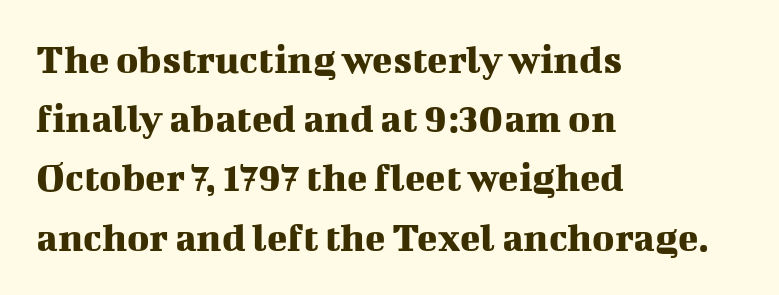
The image shows 42 px serif type, upright; set left-aligned, normal line spacing (1.41x), normal letter spacing, not underlined; medium stroke contrast and a medium x-height.
